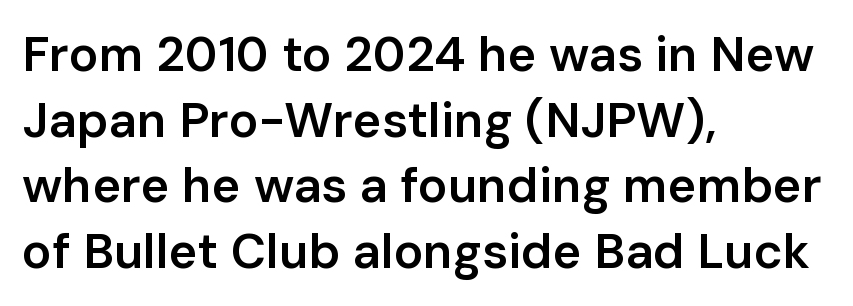
The image shows 49 px semibold sans-serif type, upright; set left-aligned, normal line spacing (1.34x), normal letter spacing, not underlined; low stroke contrast and a medium x-height.
